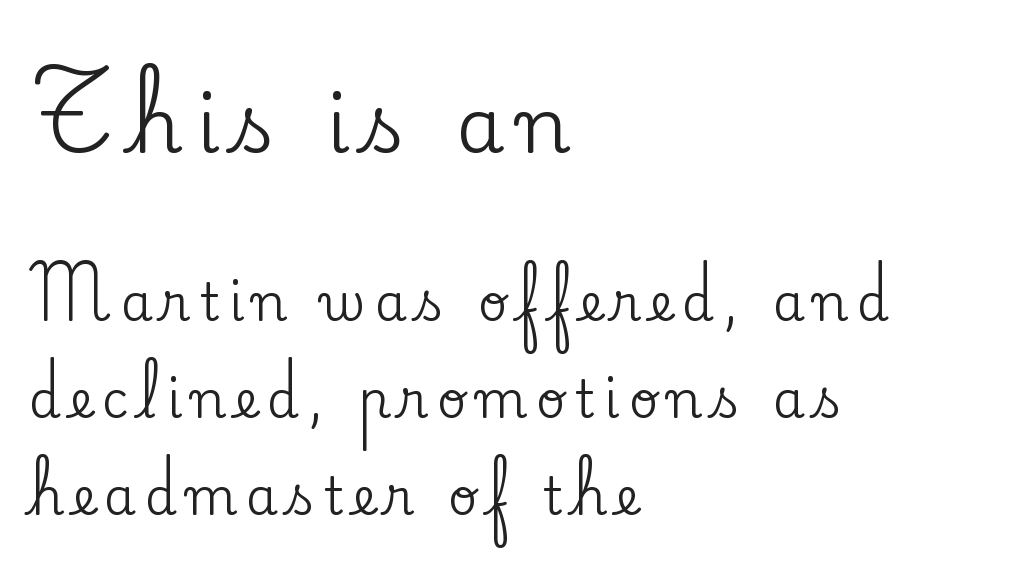
Q: Is the text italic (slanted)? A: No, it is upright.
Q: Is the typeface a serif or a sans-serif typeface? A: Serif.
Q: Is the text underlined? A: No.
Q: How is the paragraph aligned? A: Left-aligned.
Q: Is the spacing between lines tight, normal or loose? A: Loose.
Q: Which block of text is set in a larger size, the first (top) or the second (bottom)? A: The first (top) one.
Q: Width (condensed, normal, or wide)? A: Normal.
Q: Stroke contrast? A: Low.
Q: x-height? A: Small.
Q: Monospaced? A: No.
